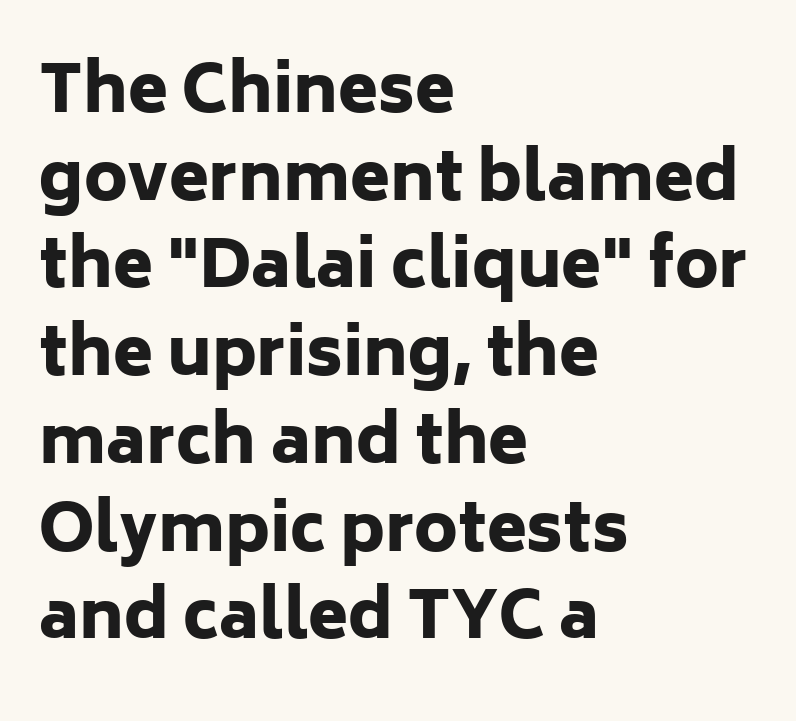
Caption: multi-line text, flush left, ragged right. The words here are not underlined. The line texture is even and compact thanks to regular tracking. Quick note: not italic, upright. Font category for this specimen: sans-serif. In terms of weight, the rendering is a true, heavy bold.
